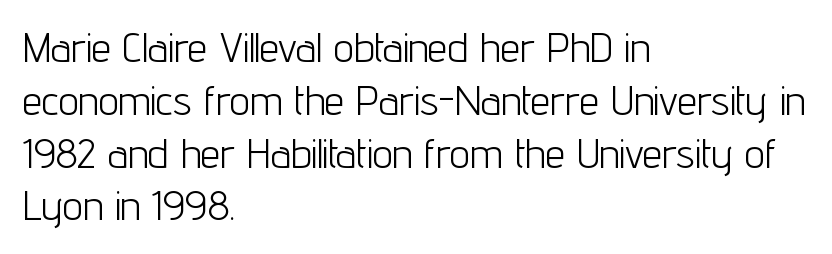
The block of text has a typical density, with ordinary space between rows. Classification — sans serif. Ascenders rise straight up at ninety degrees. You could not count columns in this text — the font is proportionally spaced. Horizontally, the lines are justified to the leading edge only. The passage shown has conventional tracking throughout.
